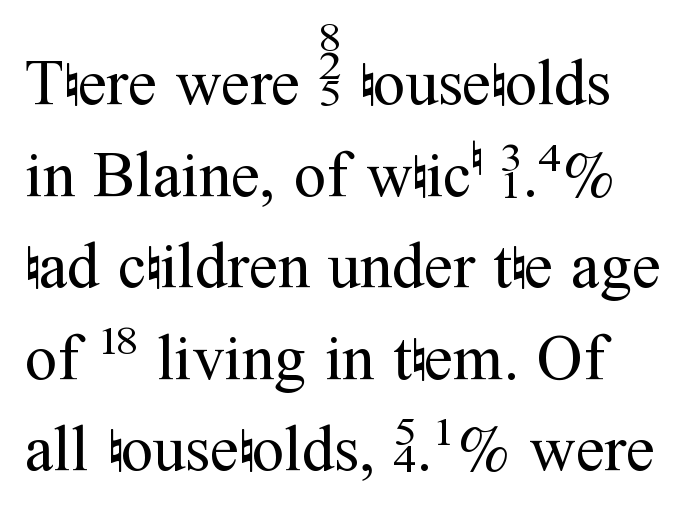
Does the type have serifs? Yes, each stem ends in a small foot. This is the regular roman posture of the typeface. Rows of type keep a routine distance in the vertical direction. No extra ink here — the face is not bold. Descenders are the only things crossing below the line.
